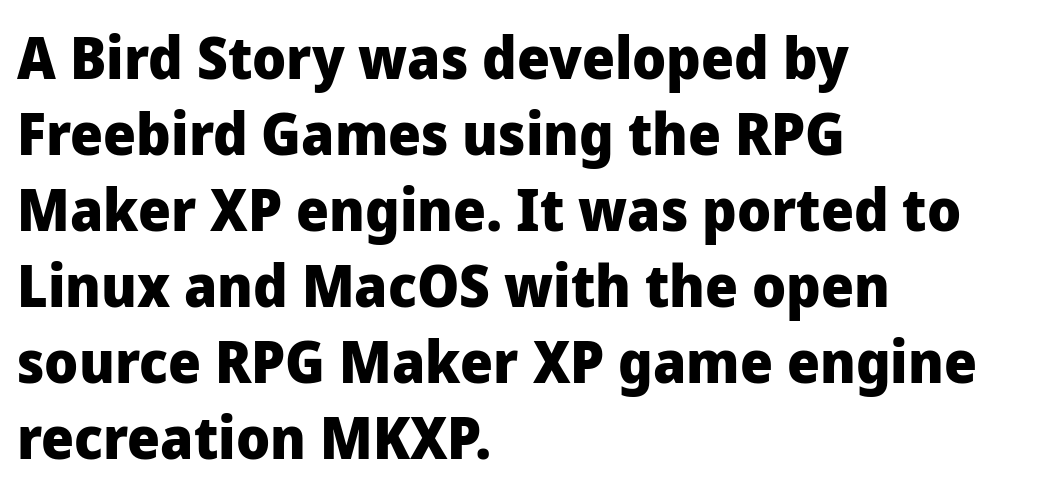
The image shows 58 px heavy sans-serif type, upright; set left-aligned, normal line spacing (1.31x), normal letter spacing, not underlined; low stroke contrast and a medium x-height.
